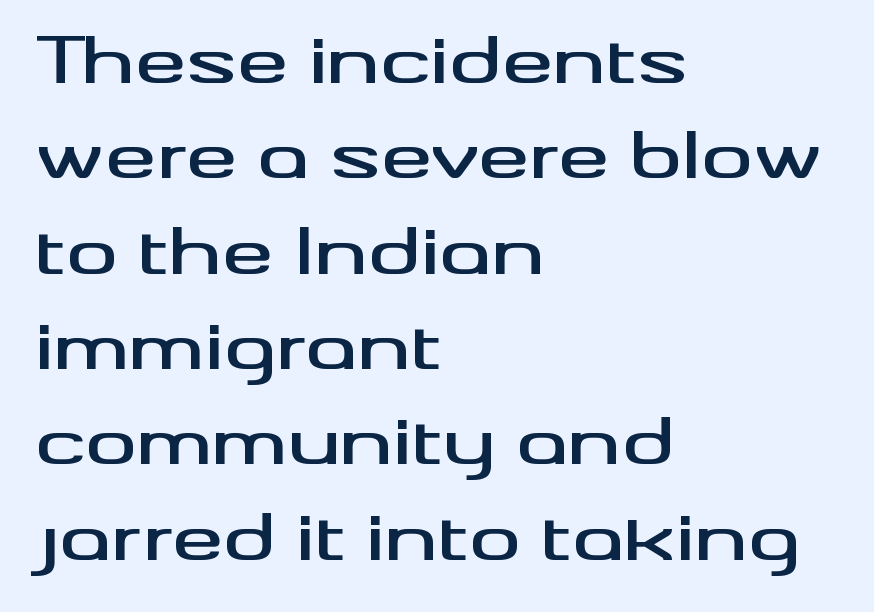
The image shows 64 px wide sans-serif type, upright; set left-aligned, normal line spacing (1.49x), normal letter spacing, not underlined; medium stroke contrast and a small x-height.
